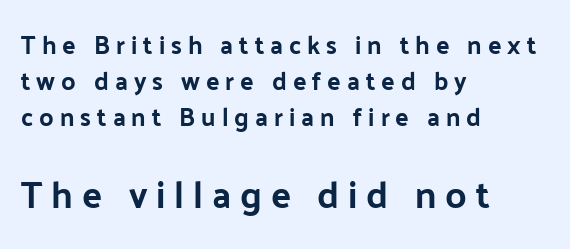
{"serif": "no", "italic": "no", "bold": "yes", "weight": "bold", "width": "normal", "stroke_contrast": "low", "x_height": "medium", "monospaced": "no", "underline": "no", "align": "left", "line_spacing": "normal", "line_spacing_ratio": 1.45, "letter_spacing": "wide", "letter_spacing_em": 0.24, "larger_block": "second", "size_ratio": 1.48, "glyph_px": 37}
